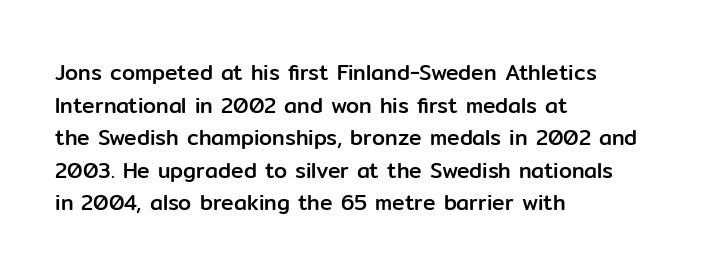
{"italic": "no", "underline": "no", "align": "left", "line_spacing": "normal", "line_spacing_ratio": 1.55, "letter_spacing": "normal", "letter_spacing_em": 0.0, "glyph_px": 21}
